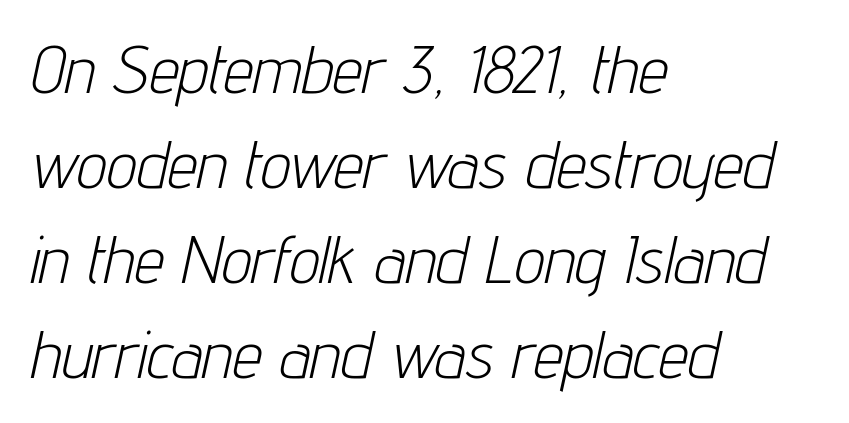
Q: Is the text bold? A: No.
Q: Is the text italic (slanted)? A: Yes, it leans right by about 12 degrees.
Q: Is the text underlined? A: No.
Q: How is the paragraph aligned? A: Left-aligned.
Q: Is the spacing between letters normal or unusually wide? A: Normal.
Q: Is the spacing between lines tight, normal or loose? A: Normal.
Q: Width (condensed, normal, or wide)? A: Condensed.
Q: Stroke contrast? A: Low.
Q: x-height? A: Medium.
Q: Monospaced? A: No.
